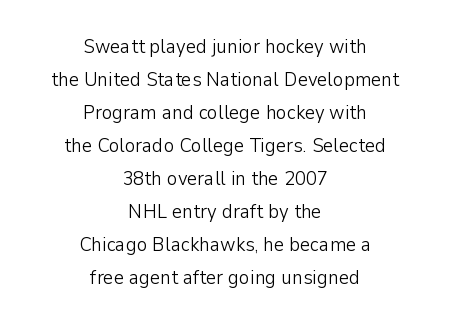
The font's upright variant was chosen for this text. Summary of vertical rhythm: regular, with standard interline spacing. A student would call this center alignment; a typographer would say set centered. Beneath every word, the page is bare. This reads as an unemphasized weight, regular at the heaviest. There is no visible air inserted between adjacent glyphs.
